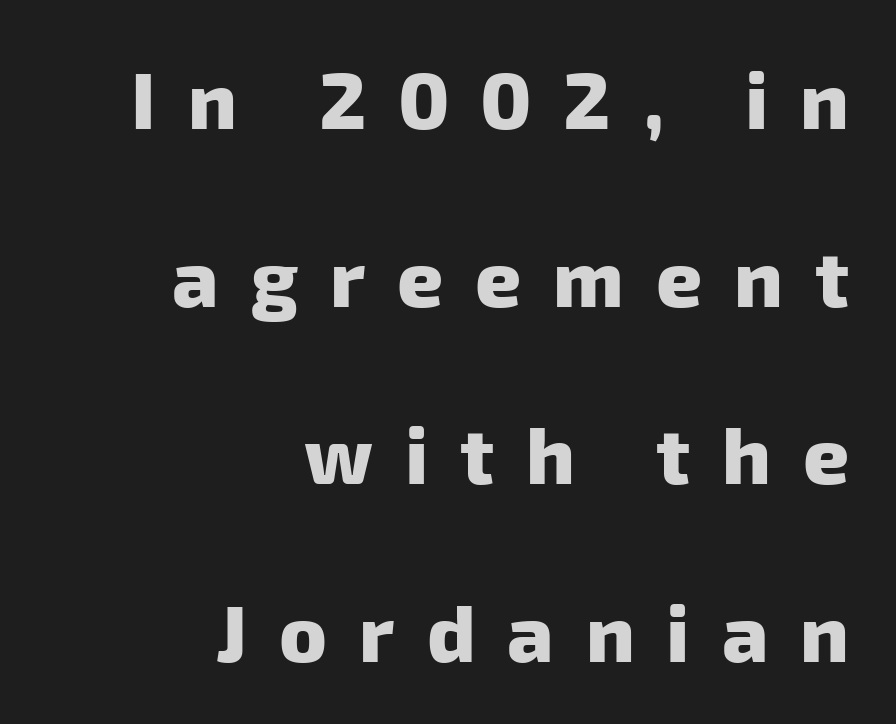
This sample has the flowing, uneven cadence of proportional lettering. Just letters on the line, the space beneath them empty. Is the type bold? Yes — the strokes are clearly thick and heavy. Horizontal bands of white between lines are thick stripes.
